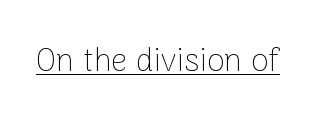
No extra ink here — the face is not bold. Note the varied advance widths — an 'i' is clearly narrower than an 'm'. Compared with typical body copy, the letter spacing here is the same. Descenders here cross a horizontal rule under the line. You can tell from the bare stems that sans-serif type was used.
